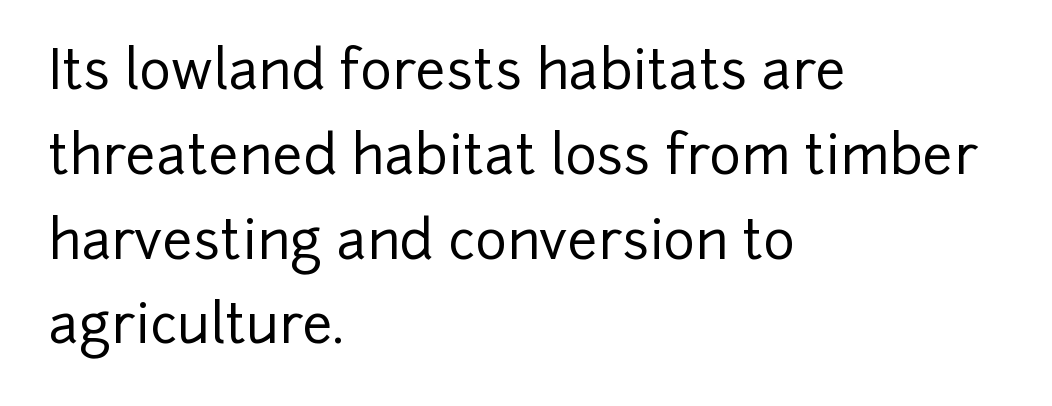
Q: Is the text italic (slanted)? A: No, it is upright.
Q: Is the typeface a serif or a sans-serif typeface? A: Sans-serif.
Q: Is the text underlined? A: No.
Q: How is the paragraph aligned? A: Left-aligned.
Q: Is the spacing between letters normal or unusually wide? A: Normal.
Q: Is the spacing between lines tight, normal or loose? A: Normal.
Q: Width (condensed, normal, or wide)? A: Normal.
Q: Stroke contrast? A: Low.
Q: x-height? A: Medium.
Q: Monospaced? A: No.
